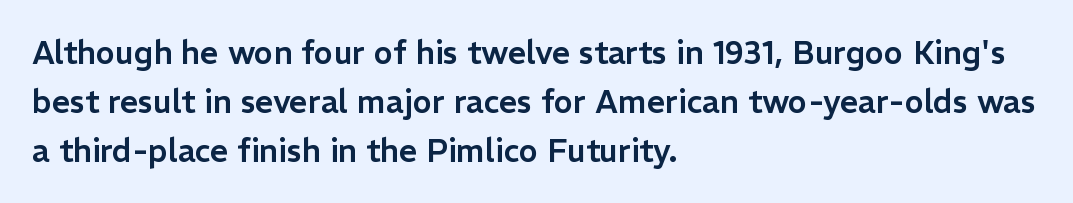
Q: Is the text italic (slanted)? A: No, it is upright.
Q: Is the typeface a serif or a sans-serif typeface? A: Sans-serif.
Q: Is the text underlined? A: No.
Q: How is the paragraph aligned? A: Left-aligned.
Q: Is the spacing between letters normal or unusually wide? A: Normal.
Q: Is the spacing between lines tight, normal or loose? A: Normal.
Q: Width (condensed, normal, or wide)? A: Normal.
Q: Stroke contrast? A: Low.
Q: x-height? A: Medium.
Q: Monospaced? A: No.
